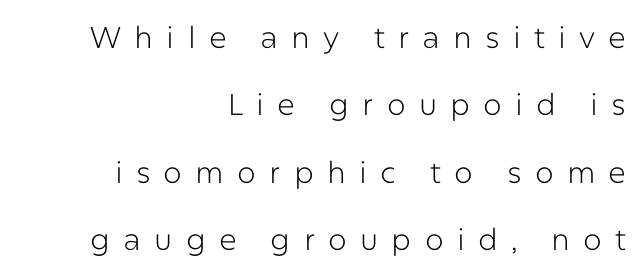
Look at the bottom of the vertical strokes: they stop flat, with no serifs. The letterforms stand isolated, each surrounded by extra space. Students, observe: this is what heavily led, spacious text looks like. Reading down the block, your eye finds every line finishing at a fixed right position. Note the varied advance widths — an 'i' is clearly narrower than an 'm'. A typesetter would mark this as roman, not italic.
